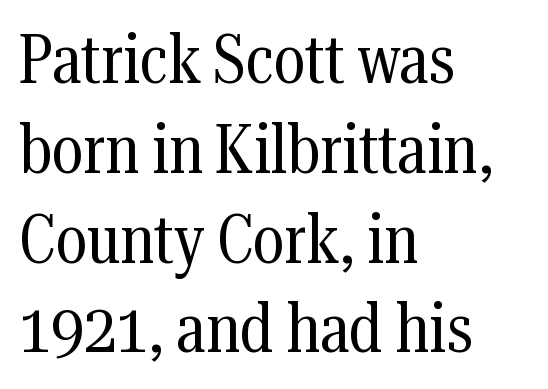
Q: Is the text bold? A: No.
Q: Is the text italic (slanted)? A: No, it is upright.
Q: Is the typeface a serif or a sans-serif typeface? A: Serif.
Q: Is the text underlined? A: No.
Q: How is the paragraph aligned? A: Left-aligned.
Q: Is the spacing between letters normal or unusually wide? A: Normal.
Q: Is the spacing between lines tight, normal or loose? A: Normal.
Q: Width (condensed, normal, or wide)? A: Condensed.
Q: Stroke contrast? A: Medium.
Q: x-height? A: Medium.
Q: Monospaced? A: No.
